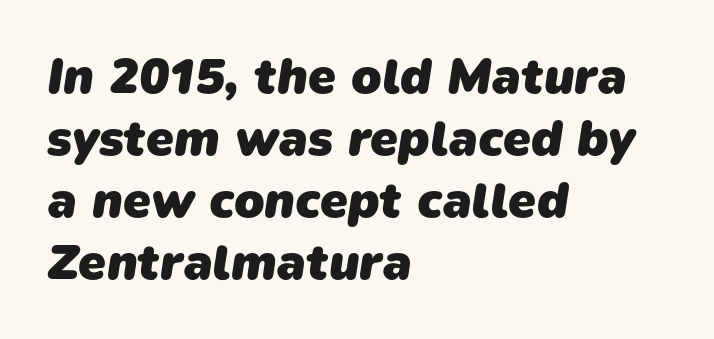
Q: Is the text bold? A: Yes.
Q: Is the typeface a serif or a sans-serif typeface? A: Sans-serif.
Q: Is the text underlined? A: No.
Q: How is the paragraph aligned? A: Left-aligned.
Q: Is the spacing between letters normal or unusually wide? A: Normal.
Q: Width (condensed, normal, or wide)? A: Normal.
Q: Stroke contrast? A: Low.
Q: x-height? A: Medium.
Q: Monospaced? A: No.
